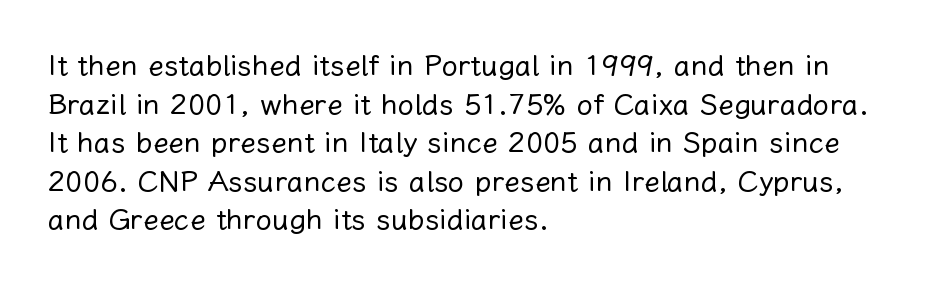
Unlike italic type, these characters show no tilt at all. The passage shown is typed in a proportional face where columns would drift. One glance says typical: line gaps are just what's usual. A clean baseline with only descenders dipping below it. Where is the straight margin? On the left.
